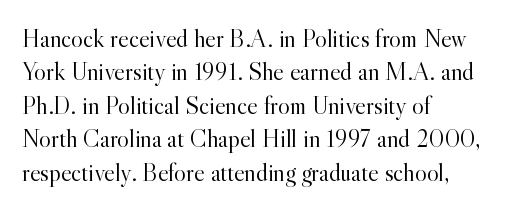
Notice how the stems are strictly vertical — no italics here. Clear beneath every line of the passage. Compared with typical paragraphs, the rows here are spaced about the same. The letters look calm and open, with moderate or lighter stems. Spacing between characters is what you'd get straight out of the box.
